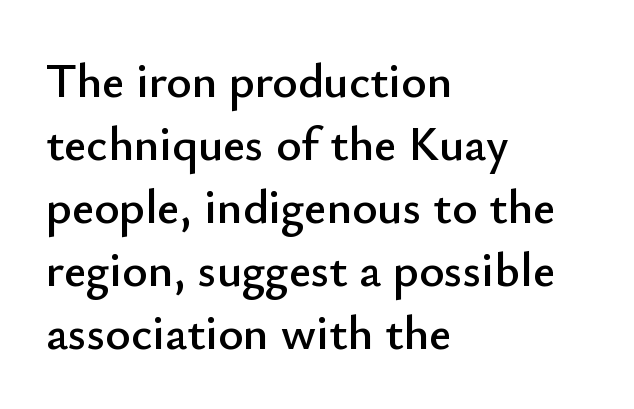
A typesetter would call this zero additional tracking. These lines stack with their left ends in a neat column. Nothing sits at the stroke ends, so this counts as sans-serif. Is this a fixed-width face? No — the glyphs have proportional, varying widths. Normally led — the rows are evenly, conventionally spaced. Descenders are the only things crossing below the line.
